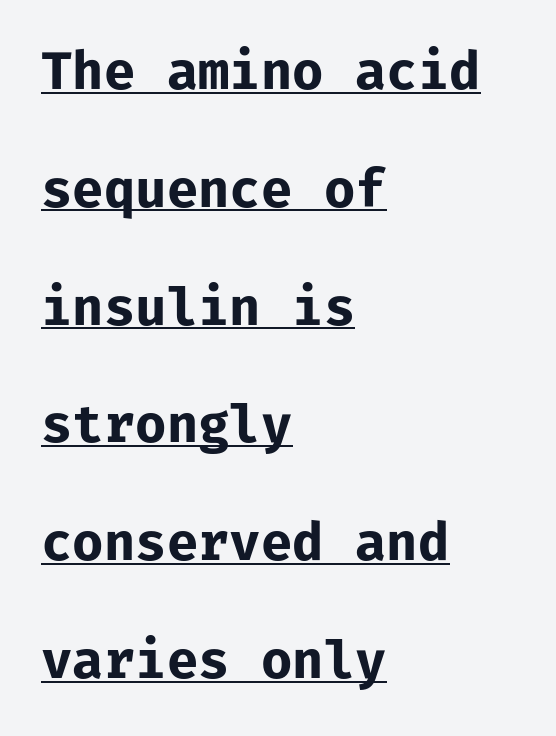
{"serif": "no", "italic": "no", "bold": "yes", "weight": "bold", "width": "normal", "stroke_contrast": "low", "x_height": "medium", "monospaced": "yes", "underline": "yes", "align": "left", "line_spacing": "loose", "line_spacing_ratio": 2.31, "letter_spacing": "normal", "letter_spacing_em": 0.0, "glyph_px": 51}
